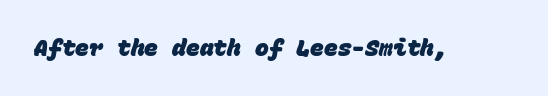
{"bold": "yes", "underline": "no", "letter_spacing": "normal", "letter_spacing_em": 0.0, "glyph_px": 23}
